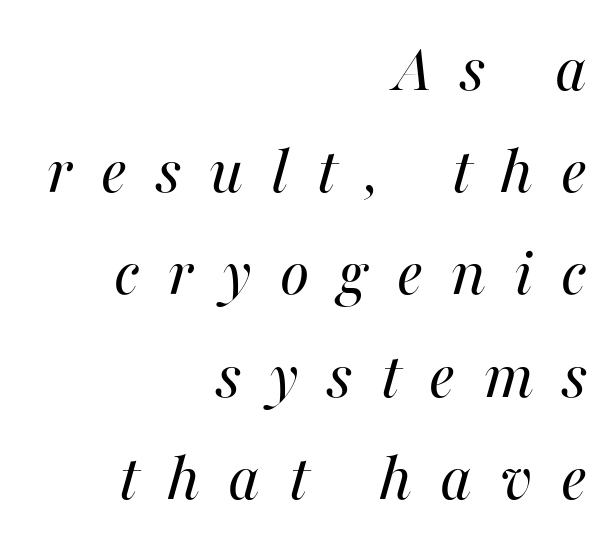
The image shows 70 px regular-weight type, italic (leaning right); set right-aligned, normal line spacing (1.46x), unusually wide letter spacing (+0.4 em), not underlined; medium stroke contrast and a medium x-height.
